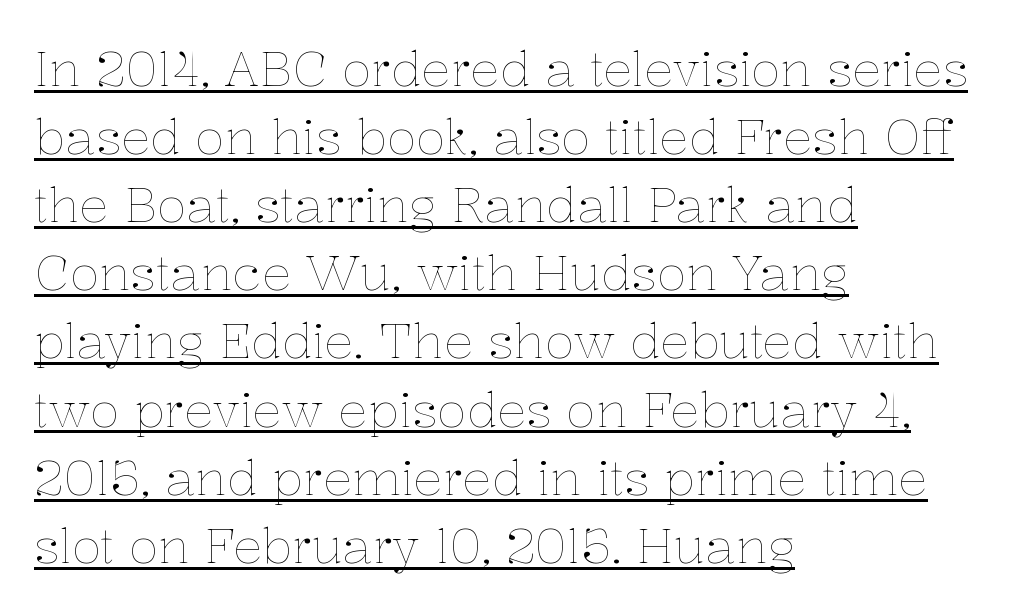
The image shows 49 px thin type, upright; set left-aligned, normal line spacing (1.39x), normal letter spacing, underlined; low stroke contrast and a medium x-height.
